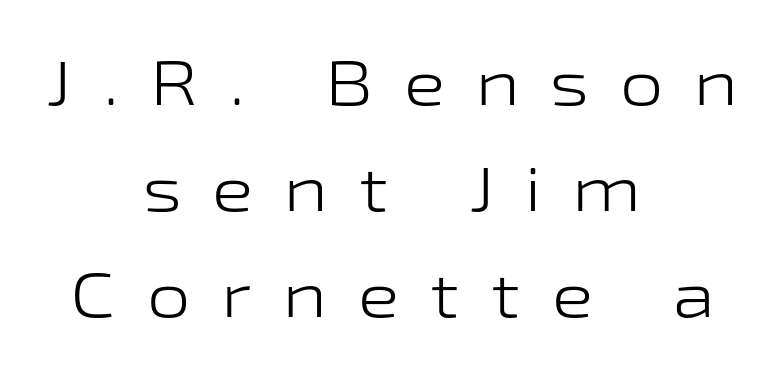
{"serif": "no", "italic": "no", "bold": "no", "weight": "light", "width": "wide", "stroke_contrast": "low", "x_height": "medium", "monospaced": "no", "underline": "no", "align": "center", "line_spacing_ratio": 1.71, "letter_spacing": "wide", "letter_spacing_em": 0.5, "glyph_px": 62}
